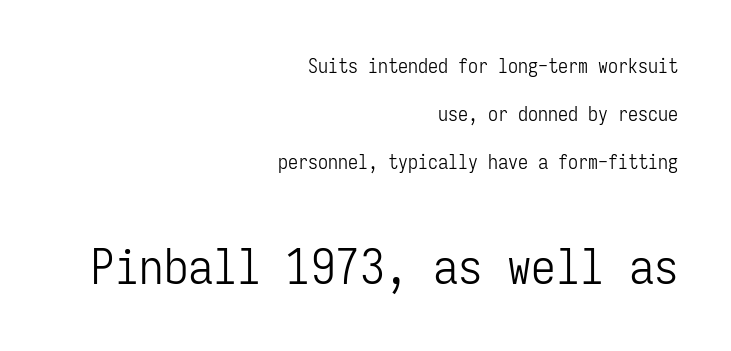
The image shows 49 px light, condensed sans-serif type, upright, monospaced; set right-aligned, loose line spacing (2.39x), normal letter spacing, not underlined; the second (bottom) block is 2.45x larger; low stroke contrast and a medium x-height.
